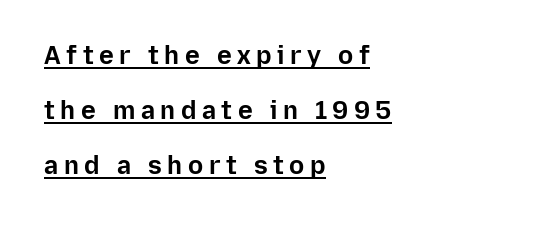
Words appear elongated and porous because spacing is wide. A typesetter would call this leading open, well beyond the default. The font's upright variant was chosen for this text. In designer terms, the underline attribute is active on this setting. The letters are bold, with thick, heavy strokes.
